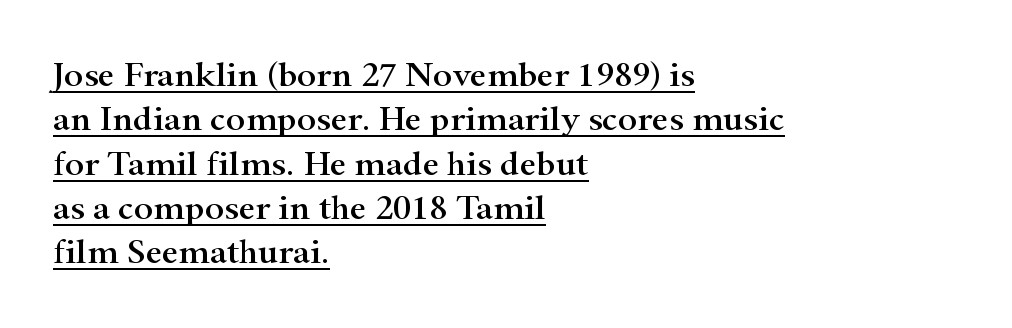
Caption: standard tracking, unaltered. Varying glyph widths throughout — classic text-font behaviour. A classic flush-left, rag-right setting is used for this passage. The typography opts for an upright posture over an oblique one. Compared with undecorated copy, this sample adds a rule below the words.
